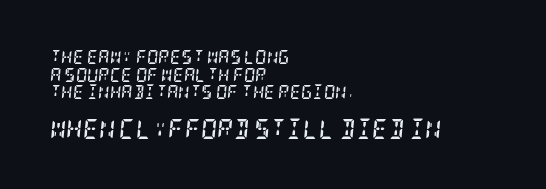
{"italic": "yes", "lean": "right", "slant_degrees": 5, "bold": "yes", "underline": "no", "align": "left", "line_spacing": "normal", "line_spacing_ratio": 1.26, "letter_spacing": "normal", "letter_spacing_em": 0.0, "larger_block": "second", "size_ratio": 1.43, "glyph_px": 20}
